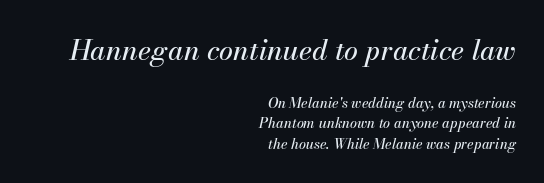
Character widths vary here, with narrow letters taking less room than wide ones. The gaps between neighbouring characters are ordinary and unremarkable. Rule under the text: the space is simply empty. The face used here appears at its bigger size in the upper chunk. Slant detected: the letters are inclined.
